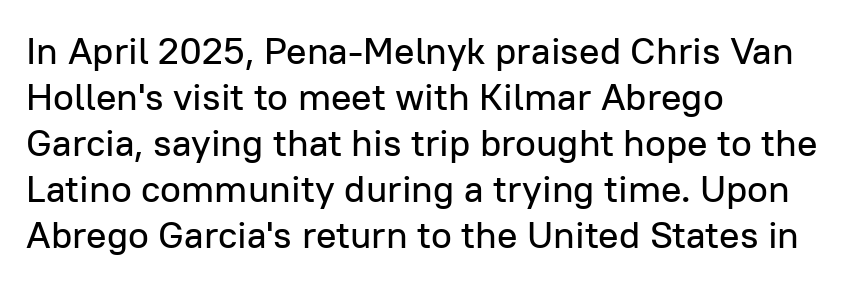
{"serif": "no", "italic": "no", "width": "normal", "stroke_contrast": "low", "x_height": "medium", "monospaced": "no", "underline": "no", "align": "left", "line_spacing_ratio": 1.21, "letter_spacing": "normal", "letter_spacing_em": 0.0, "glyph_px": 38}
